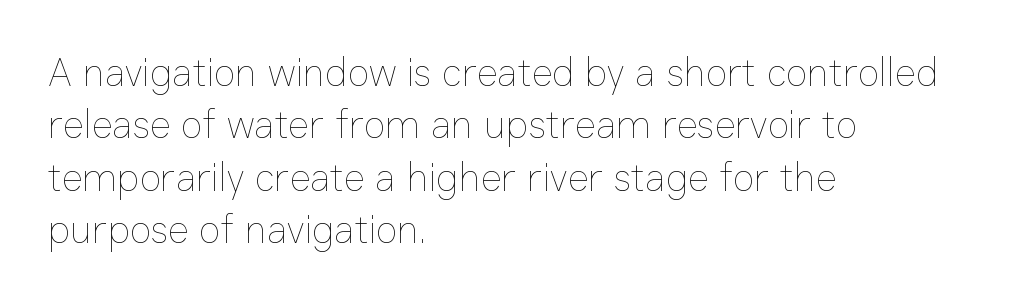
{"italic": "no", "bold": "no", "weight": "thin", "width": "normal", "stroke_contrast": "low", "x_height": "medium", "monospaced": "no", "underline": "no", "align": "left", "line_spacing": "normal", "line_spacing_ratio": 1.31, "letter_spacing": "normal", "letter_spacing_em": 0.0, "glyph_px": 40}
